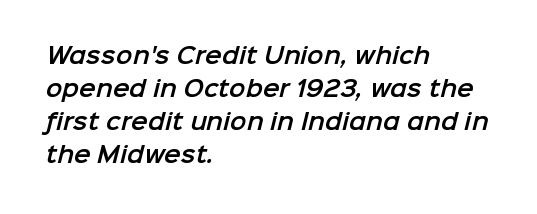
Q: Is the text underlined? A: No.
Q: How is the paragraph aligned? A: Left-aligned.
Q: Is the spacing between letters normal or unusually wide? A: Normal.
Q: Is the spacing between lines tight, normal or loose? A: Normal.
